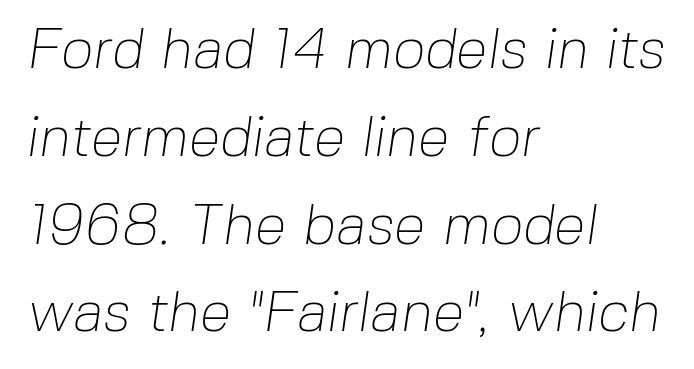
Q: Is the text bold? A: No.
Q: Is the typeface a serif or a sans-serif typeface? A: Sans-serif.
Q: Is the text underlined? A: No.
Q: How is the paragraph aligned? A: Left-aligned.
Q: Is the spacing between letters normal or unusually wide? A: Normal.
Q: Is the spacing between lines tight, normal or loose? A: Normal.
Q: Width (condensed, normal, or wide)? A: Normal.
Q: Stroke contrast? A: Low.
Q: x-height? A: Medium.
Q: Monospaced? A: No.
